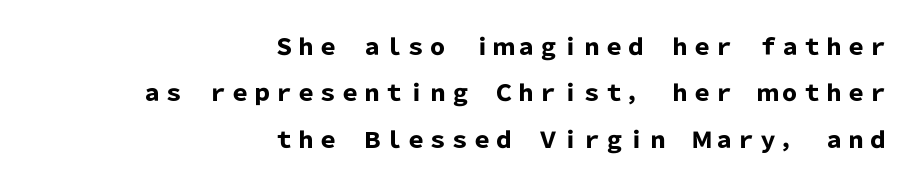
Q: Is the text bold? A: Yes.
Q: Is the text italic (slanted)? A: No, it is upright.
Q: Is the text underlined? A: No.
Q: How is the paragraph aligned? A: Right-aligned.
Q: Is the spacing between letters normal or unusually wide? A: Normal.
Q: Is the spacing between lines tight, normal or loose? A: Loose.
